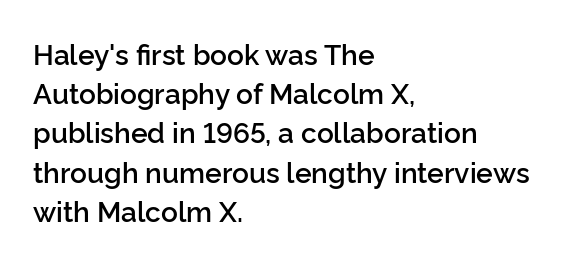
{"serif": "no", "italic": "no", "bold": "semi", "weight": "semibold", "width": "normal", "stroke_contrast": "low", "x_height": "medium", "monospaced": "no", "underline": "no", "align": "left", "line_spacing": "normal", "line_spacing_ratio": 1.4, "letter_spacing": "normal", "letter_spacing_em": 0.0, "glyph_px": 28}
